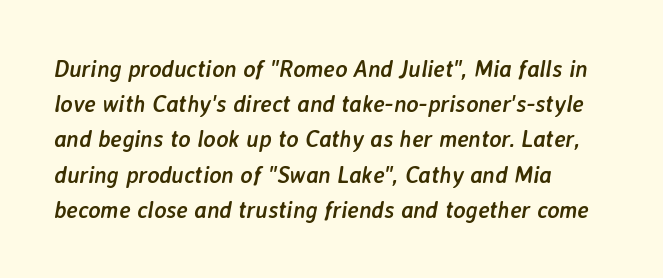
In CSS terms this would be text-align: left. Is the letter spacing exaggerated? No — it looks like the ordinary default. Summary of weight: heavy, a full bold. An italicized treatment has been applied to the whole sample. The vertical gap from one line to the next is medium. Rule under the text: the space is simply empty.
